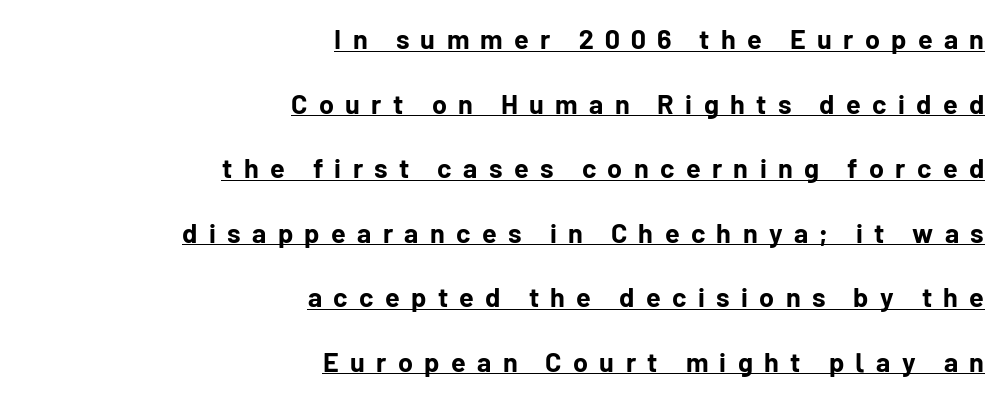
The image shows 27 px bold type, upright; set right-aligned, loose line spacing (2.39x), unusually wide letter spacing (+0.42 em), underlined.
